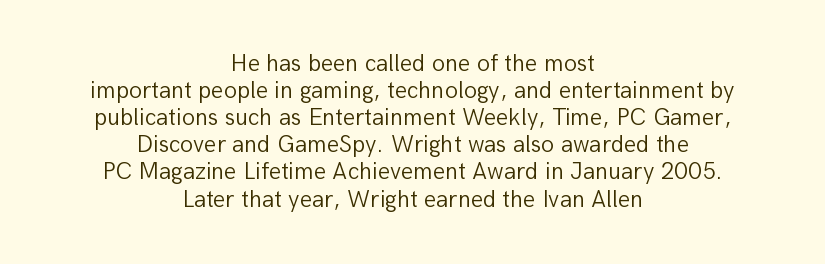
{"italic": "no", "bold": "no", "underline": "no", "align": "center", "line_spacing": "tight", "line_spacing_ratio": 1.13, "letter_spacing": "normal", "letter_spacing_em": 0.0, "glyph_px": 24}
